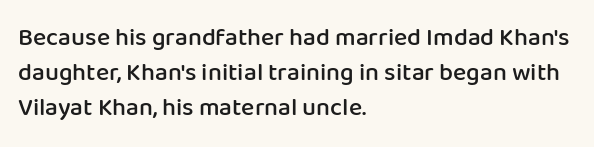
Q: Is the text bold? A: Semi-bold.
Q: Is the text italic (slanted)? A: No, it is upright.
Q: Is the text underlined? A: No.
Q: How is the paragraph aligned? A: Left-aligned.
Q: Is the spacing between letters normal or unusually wide? A: Normal.
Q: Is the spacing between lines tight, normal or loose? A: Normal.
